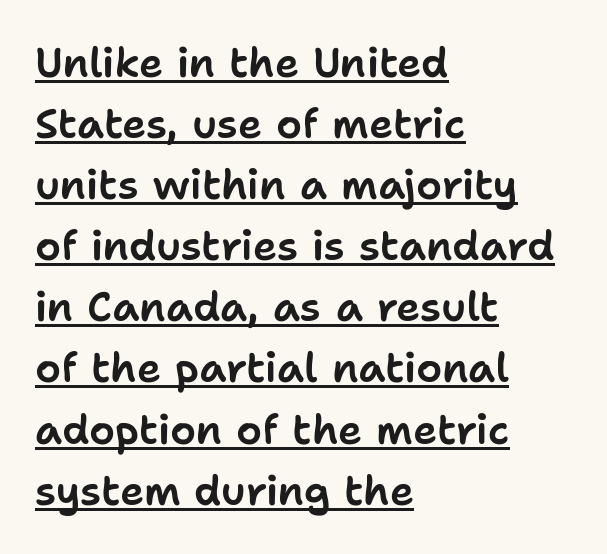
{"serif": "no", "italic": "no", "width": "normal", "stroke_contrast": "low", "x_height": "medium", "monospaced": "no", "underline": "yes", "align": "left", "line_spacing": "normal", "line_spacing_ratio": 1.49, "letter_spacing": "normal", "letter_spacing_em": 0.0, "glyph_px": 41}
